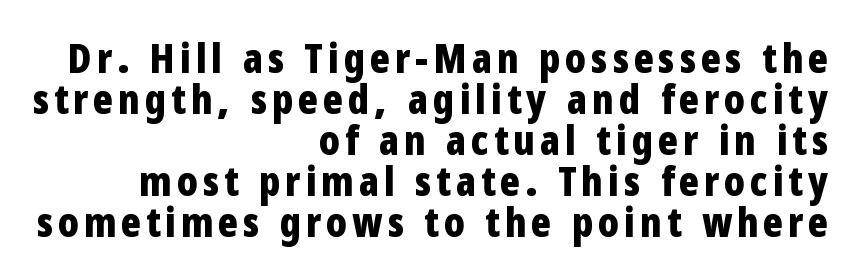
Q: Is the text bold? A: Yes.
Q: Is the text italic (slanted)? A: No, it is upright.
Q: Is the typeface a serif or a sans-serif typeface? A: Sans-serif.
Q: Is the text underlined? A: No.
Q: How is the paragraph aligned? A: Right-aligned.
Q: Is the spacing between lines tight, normal or loose? A: Tight.
Q: Width (condensed, normal, or wide)? A: Condensed.
Q: Stroke contrast? A: Low.
Q: x-height? A: Medium.
Q: Monospaced? A: No.
